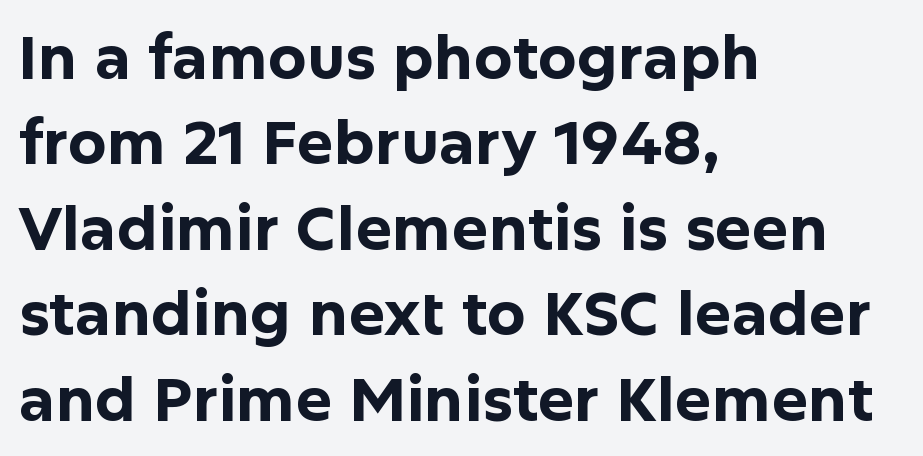
The image shows 61 px bold sans-serif type, upright; set left-aligned, normal line spacing (1.4x), normal letter spacing, not underlined; low stroke contrast and a medium x-height.
